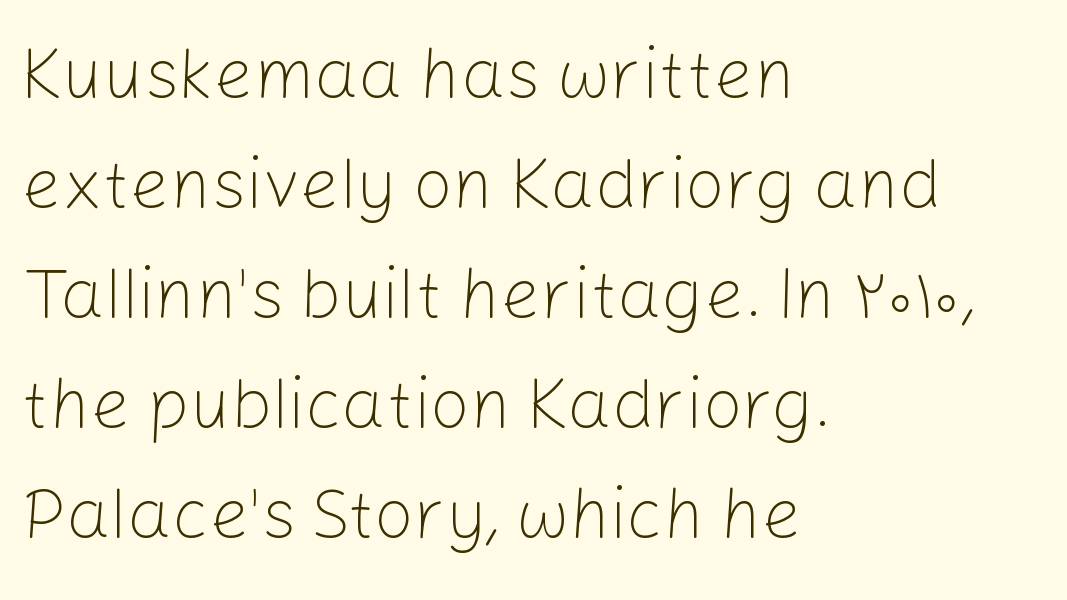
Q: Is the text bold? A: No.
Q: Is the text italic (slanted)? A: No, it is upright.
Q: Is the typeface a serif or a sans-serif typeface? A: Sans-serif.
Q: Is the text underlined? A: No.
Q: How is the paragraph aligned? A: Left-aligned.
Q: Is the spacing between letters normal or unusually wide? A: Normal.
Q: Is the spacing between lines tight, normal or loose? A: Normal.
Q: Width (condensed, normal, or wide)? A: Normal.
Q: Stroke contrast? A: Low.
Q: x-height? A: Medium.
Q: Monospaced? A: No.
